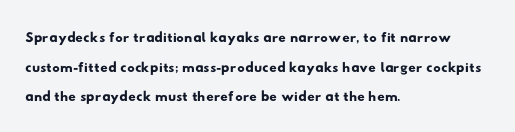
The image shows 21 px text type; set left-aligned, normal line spacing (1.41x), normal letter spacing, not underlined.
